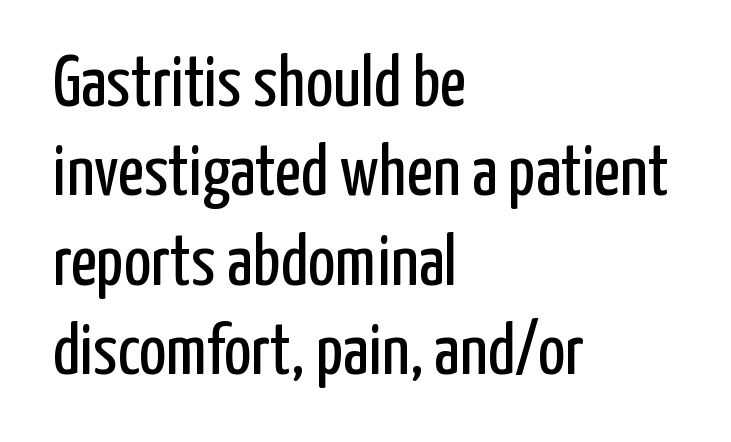
Q: Is the text bold? A: No.
Q: Is the text italic (slanted)? A: No, it is upright.
Q: Is the typeface a serif or a sans-serif typeface? A: Sans-serif.
Q: Is the text underlined? A: No.
Q: How is the paragraph aligned? A: Left-aligned.
Q: Is the spacing between letters normal or unusually wide? A: Normal.
Q: Width (condensed, normal, or wide)? A: Condensed.
Q: Stroke contrast? A: Low.
Q: x-height? A: Medium.
Q: Monospaced? A: No.
